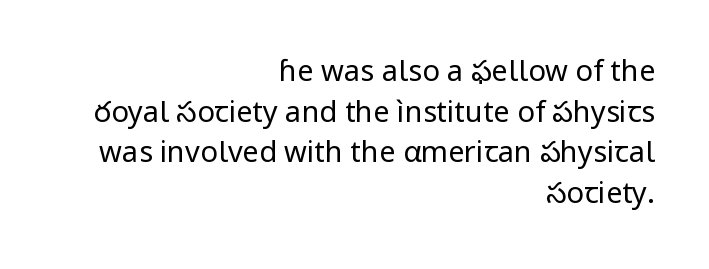
The image shows 29 px regular-weight sans-serif type, upright; set right-aligned, normal line spacing (1.4x), normal letter spacing, not underlined; low stroke contrast and a medium x-height.
